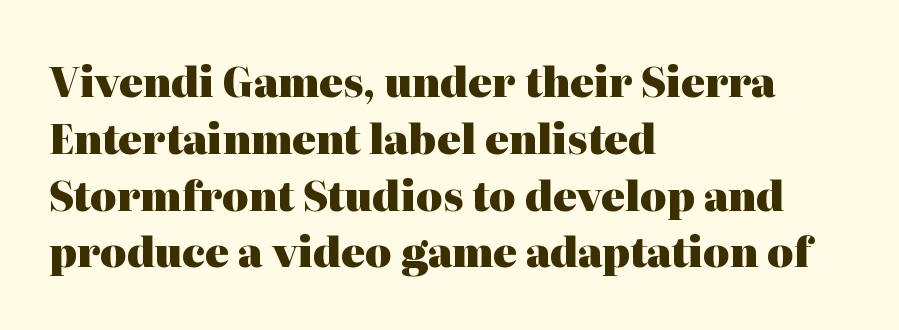
The image shows 40 px heavy serif type, upright; set left-aligned, normal line spacing (1.42x), normal letter spacing, not underlined; high stroke contrast and a medium x-height.
